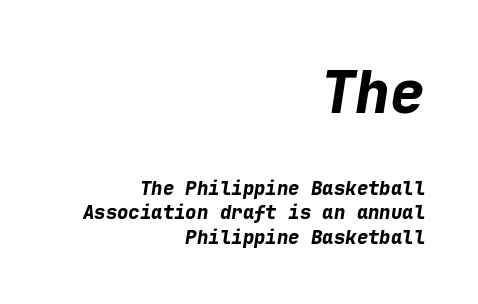
Q: Is the text bold? A: Yes.
Q: Is the text italic (slanted)? A: Yes, it leans right by about 9 degrees.
Q: Is the text underlined? A: No.
Q: How is the paragraph aligned? A: Right-aligned.
Q: Is the spacing between letters normal or unusually wide? A: Normal.
Q: Is the spacing between lines tight, normal or loose? A: Normal.
Q: Which block of text is set in a larger size, the first (top) or the second (bottom)? A: The first (top) one.
Q: Width (condensed, normal, or wide)? A: Normal.
Q: Stroke contrast? A: Low.
Q: x-height? A: Medium.
Q: Monospaced? A: Yes.
